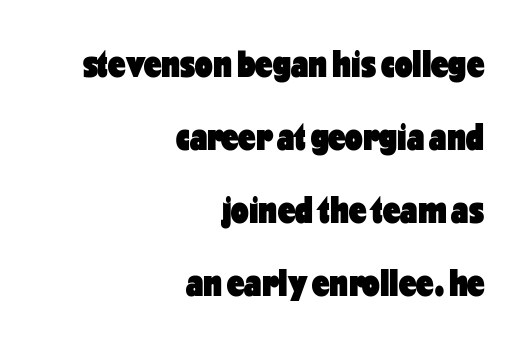
A typesetter would mark this as roman, not italic. Note: no serifs on the glyphs. Inter-character spacing is left at the font's built-in metrics. These lines are set flush right with a ragged left edge. Looks like regular typesetting: each glyph gets only the width it needs. This is heavy type, rendered in bold.
